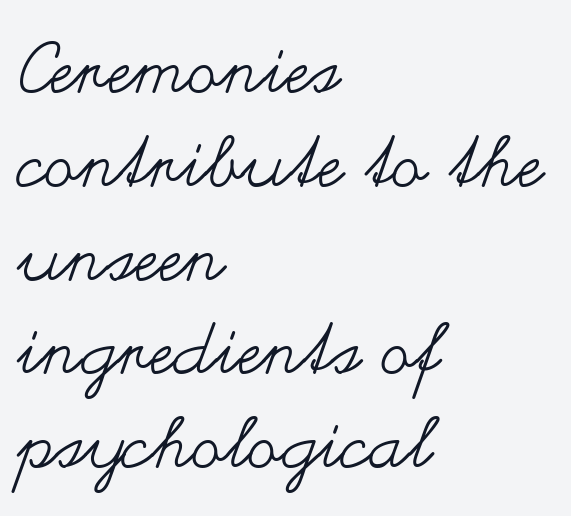
The image shows 70 px regular-weight, wide type; set left-aligned, normal line spacing (1.34x), normal letter spacing, not underlined; medium stroke contrast and a small x-height.
